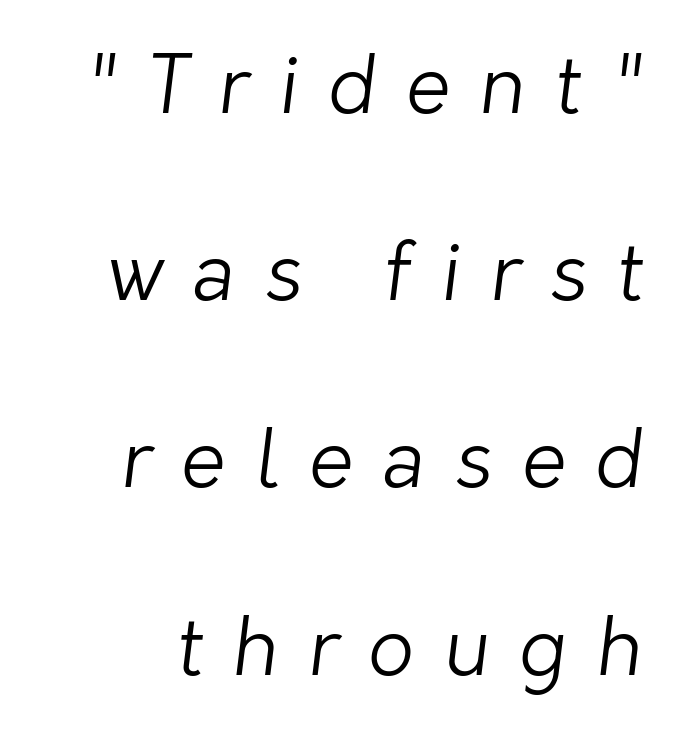
{"serif": "no", "bold": "no", "weight": "light", "width": "normal", "stroke_contrast": "low", "x_height": "medium", "monospaced": "no", "underline": "no", "line_spacing": "loose", "line_spacing_ratio": 2.34, "letter_spacing": "wide", "letter_spacing_em": 0.37, "glyph_px": 80}
